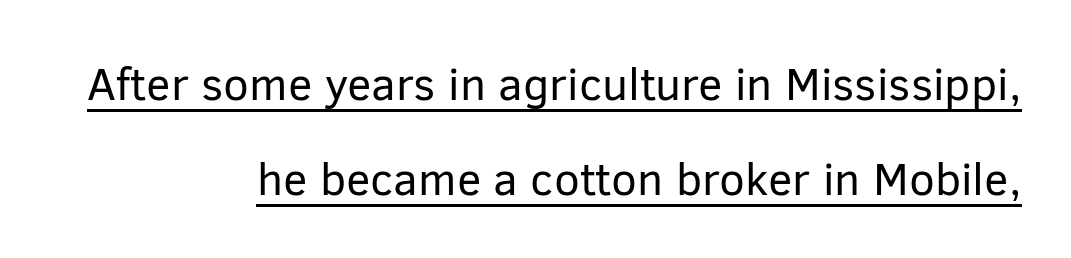
Q: Is the text bold? A: No.
Q: Is the text italic (slanted)? A: No, it is upright.
Q: Is the typeface a serif or a sans-serif typeface? A: Sans-serif.
Q: Is the text underlined? A: Yes.
Q: How is the paragraph aligned? A: Right-aligned.
Q: Is the spacing between letters normal or unusually wide? A: Normal.
Q: Is the spacing between lines tight, normal or loose? A: Loose.
Q: Width (condensed, normal, or wide)? A: Normal.
Q: Stroke contrast? A: Low.
Q: x-height? A: Medium.
Q: Monospaced? A: No.
